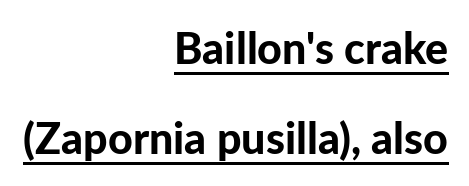
{"serif": "no", "italic": "no", "bold": "yes", "weight": "bold", "width": "normal", "stroke_contrast": "low", "x_height": "medium", "monospaced": "no", "underline": "yes", "align": "right", "line_spacing": "loose", "line_spacing_ratio": 2.1, "letter_spacing": "normal", "letter_spacing_em": 0.0, "glyph_px": 43}
